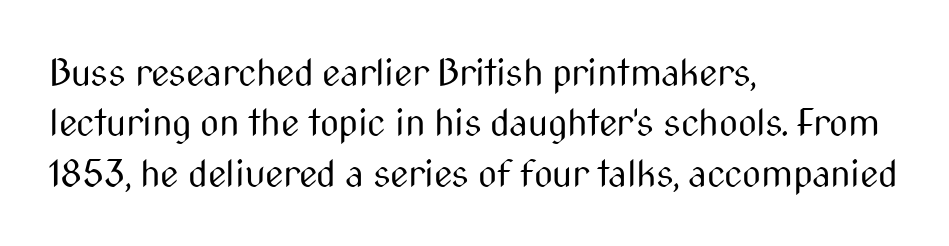
Q: Is the text bold? A: No.
Q: Is the text italic (slanted)? A: No, it is upright.
Q: Is the typeface a serif or a sans-serif typeface? A: Sans-serif.
Q: Is the text underlined? A: No.
Q: How is the paragraph aligned? A: Left-aligned.
Q: Is the spacing between letters normal or unusually wide? A: Normal.
Q: Is the spacing between lines tight, normal or loose? A: Normal.
Q: Width (condensed, normal, or wide)? A: Condensed.
Q: Stroke contrast? A: Medium.
Q: x-height? A: Medium.
Q: Monospaced? A: No.
